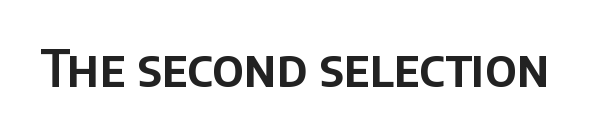
No feet cap the strokes, marking this as sans-serif type. Nobody touched the tracking dial on this one. The foot of each line stays bare and open. The font's upright variant was chosen for this text. Proportional: the letters do not fall into vertical columns.
